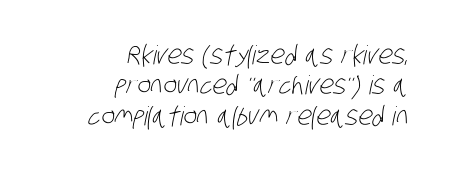
{"bold": "no", "underline": "no", "align": "right", "line_spacing_ratio": 1.17, "letter_spacing": "normal", "letter_spacing_em": 0.0, "glyph_px": 26}
